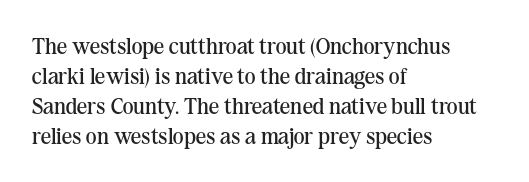
The image shows 23 px text type, upright; set left-aligned, normal line spacing (1.3x), normal letter spacing, not underlined.
